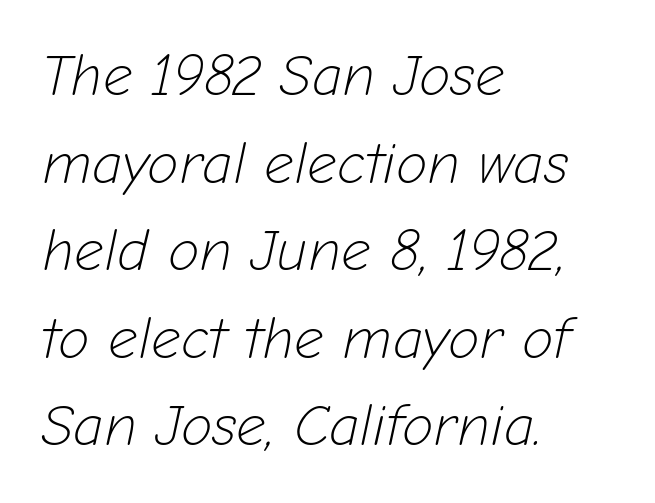
Beneath every word, the page is bare. The paragraph shown leans on its left margin. The vertical gap from one line to the next is medium. The passage shown has conventional tracking throughout. You could not count columns in this text — the font is proportionally spaced.
